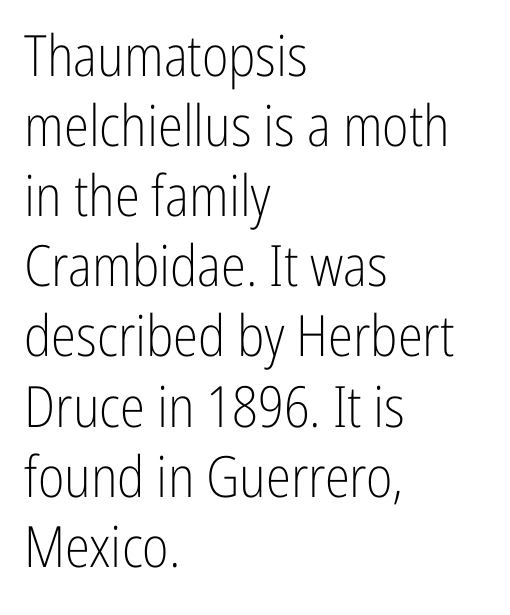
{"serif": "no", "italic": "no", "bold": "no", "weight": "light", "width": "condensed", "stroke_contrast": "low", "x_height": "medium", "monospaced": "no", "underline": "no", "align": "left", "line_spacing_ratio": 1.23, "letter_spacing": "normal", "letter_spacing_em": 0.0, "glyph_px": 57}
